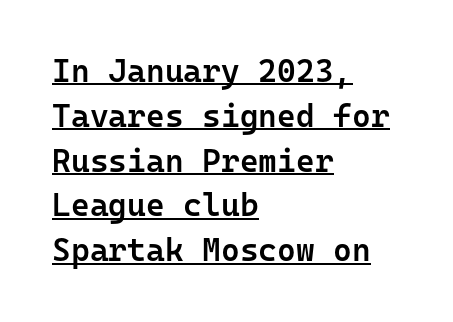
Q: Is the text bold? A: Semi-bold.
Q: Is the text italic (slanted)? A: No, it is upright.
Q: Is the typeface a serif or a sans-serif typeface? A: Sans-serif.
Q: Is the text underlined? A: Yes.
Q: How is the paragraph aligned? A: Left-aligned.
Q: Is the spacing between letters normal or unusually wide? A: Normal.
Q: Is the spacing between lines tight, normal or loose? A: Normal.
Q: Width (condensed, normal, or wide)? A: Normal.
Q: Stroke contrast? A: Low.
Q: x-height? A: Medium.
Q: Monospaced? A: Yes.
